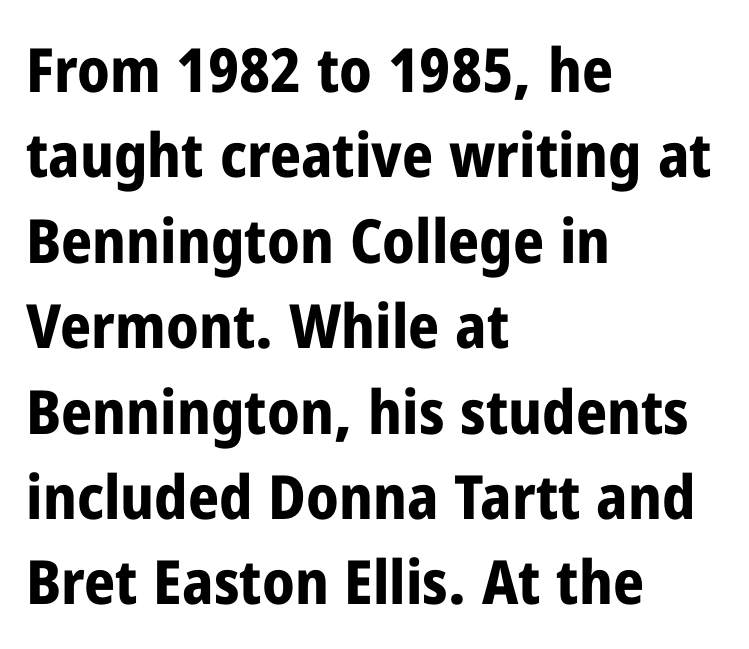
Q: Is the text bold? A: Yes.
Q: Is the text italic (slanted)? A: No, it is upright.
Q: Is the typeface a serif or a sans-serif typeface? A: Sans-serif.
Q: Is the text underlined? A: No.
Q: How is the paragraph aligned? A: Left-aligned.
Q: Is the spacing between letters normal or unusually wide? A: Normal.
Q: Is the spacing between lines tight, normal or loose? A: Normal.
Q: Width (condensed, normal, or wide)? A: Condensed.
Q: Stroke contrast? A: Low.
Q: x-height? A: Medium.
Q: Monospaced? A: No.
